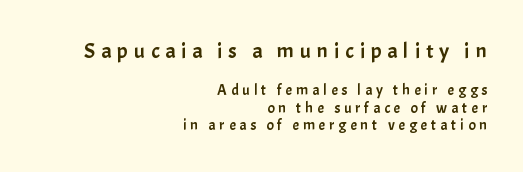
Q: Is the text italic (slanted)? A: No, it is upright.
Q: Is the text underlined? A: No.
Q: How is the paragraph aligned? A: Right-aligned.
Q: Is the spacing between letters normal or unusually wide? A: Unusually wide.
Q: Which block of text is set in a larger size, the first (top) or the second (bottom)? A: The first (top) one.
